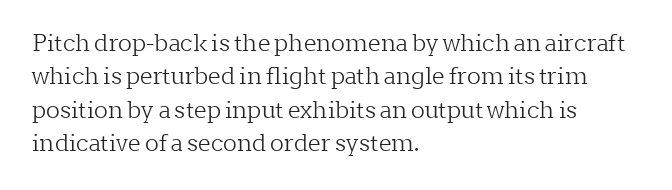
Q: Is the text bold? A: No.
Q: Is the text italic (slanted)? A: No, it is upright.
Q: Is the text underlined? A: No.
Q: How is the paragraph aligned? A: Left-aligned.
Q: Is the spacing between letters normal or unusually wide? A: Normal.
Q: Is the spacing between lines tight, normal or loose? A: Normal.
